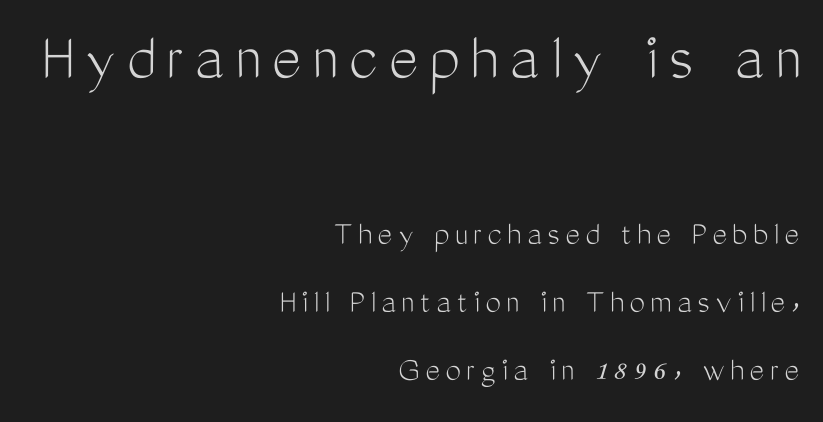
Posture: upright roman. Proportional: the letters do not fall into vertical columns. The first block has been scaled up relative to the second. Does the copy run flush right? Yes — the right margin is perfectly even. On a weight scale, this lands at 450 or below.
